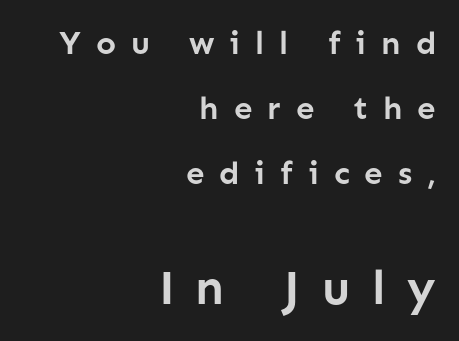
Q: Is the text bold? A: Yes.
Q: Is the text italic (slanted)? A: No, it is upright.
Q: Is the typeface a serif or a sans-serif typeface? A: Sans-serif.
Q: Is the text underlined? A: No.
Q: How is the paragraph aligned? A: Right-aligned.
Q: Is the spacing between letters normal or unusually wide? A: Unusually wide.
Q: Is the spacing between lines tight, normal or loose? A: Loose.
Q: Which block of text is set in a larger size, the first (top) or the second (bottom)? A: The second (bottom) one.
Q: Width (condensed, normal, or wide)? A: Normal.
Q: Stroke contrast? A: Low.
Q: x-height? A: Medium.
Q: Monospaced? A: No.
